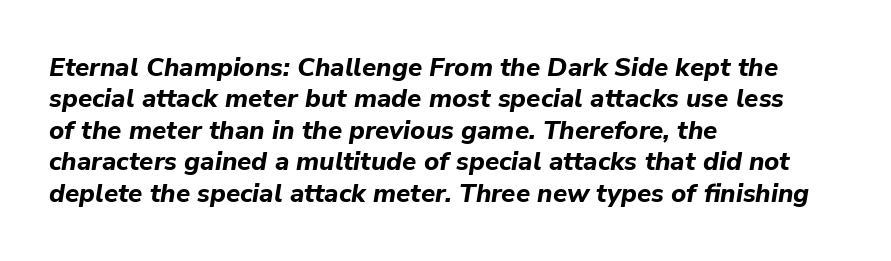
{"italic": "yes", "lean": "right", "slant_degrees": 9, "bold": "yes", "underline": "no", "align": "left", "line_spacing_ratio": 1.21, "letter_spacing": "normal", "letter_spacing_em": 0.0, "glyph_px": 26}
